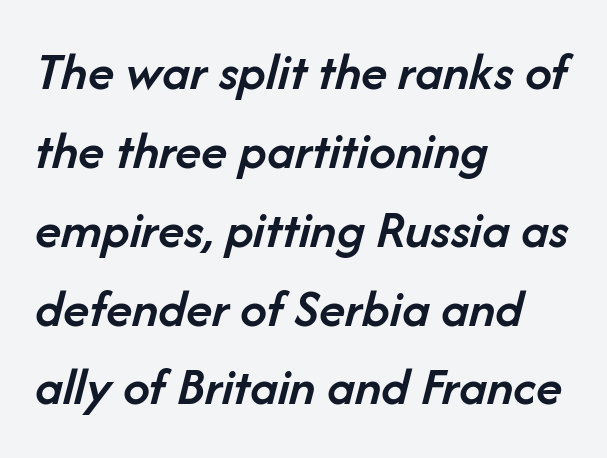
The image shows 54 px semibold type, italic (leaning right); set left-aligned, normal line spacing (1.46x), normal letter spacing, not underlined; low stroke contrast and a medium x-height.
